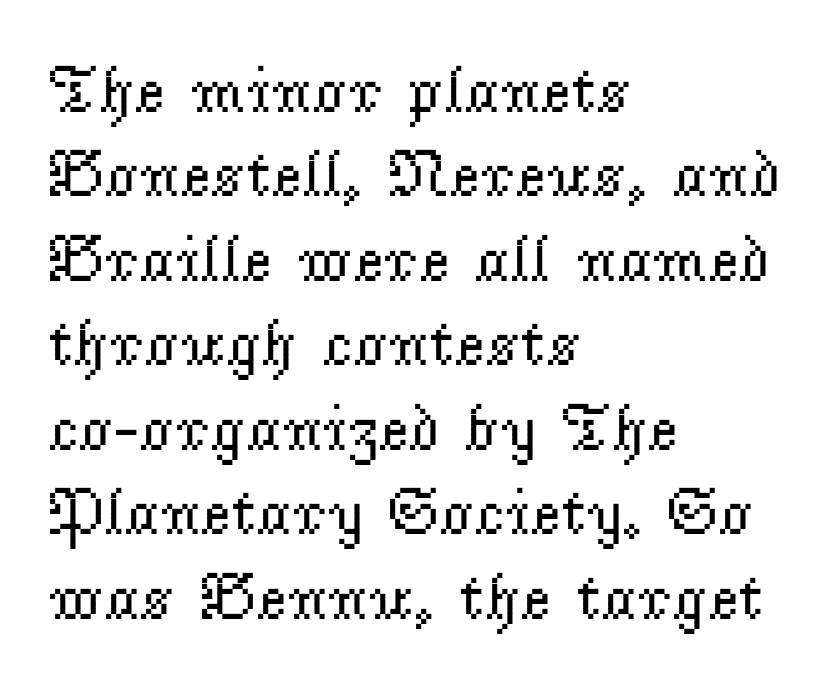
Q: Is the text bold? A: No.
Q: Is the text italic (slanted)? A: No, it is upright.
Q: Is the typeface a serif or a sans-serif typeface? A: Serif.
Q: Is the text underlined? A: No.
Q: How is the paragraph aligned? A: Left-aligned.
Q: Is the spacing between letters normal or unusually wide? A: Normal.
Q: Is the spacing between lines tight, normal or loose? A: Normal.
Q: Width (condensed, normal, or wide)? A: Normal.
Q: Stroke contrast? A: Low.
Q: x-height? A: Small.
Q: Monospaced? A: No.
